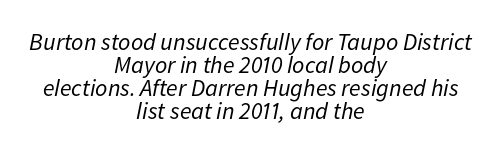
When letters slant like this, we call the style italic. Notice how descenders almost collide with the ascenders below — that's tight leading. No extra tracking has been applied to these lines. The paragraph shown floats in the horizontal middle. No chunkiness to these letters — they're not bold.
